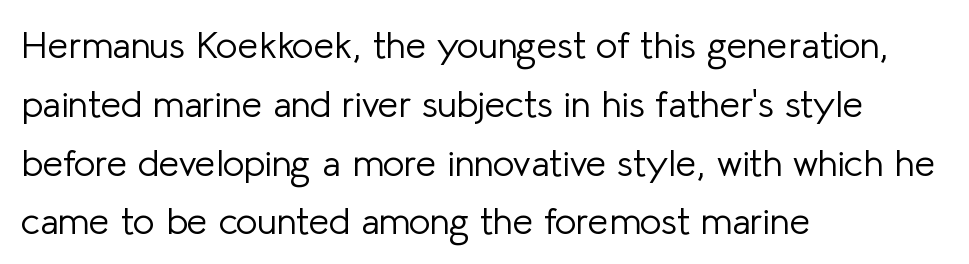
Q: Is the text bold? A: No.
Q: Is the text italic (slanted)? A: No, it is upright.
Q: Is the typeface a serif or a sans-serif typeface? A: Sans-serif.
Q: Is the text underlined? A: No.
Q: How is the paragraph aligned? A: Left-aligned.
Q: Is the spacing between letters normal or unusually wide? A: Normal.
Q: Is the spacing between lines tight, normal or loose? A: Normal.
Q: Width (condensed, normal, or wide)? A: Normal.
Q: Stroke contrast? A: Low.
Q: x-height? A: Medium.
Q: Monospaced? A: No.
